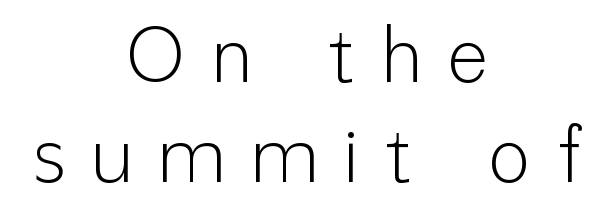
Casual observation: everything's sitting right in the middle. Words float on clear page, feet unadorned. What kind of face is this? One without serifs — a sans. Successive baselines arrive at the customary interval. The letters stand upright; this is a roman face. The strokes are not fattened; the text isn't bold.
